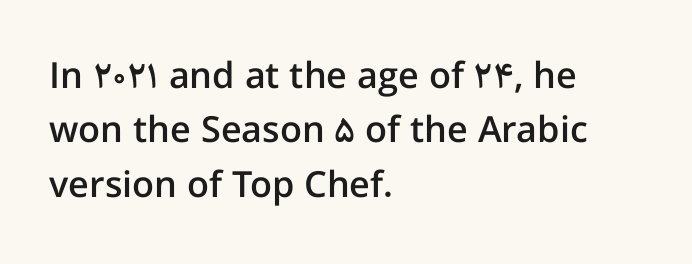
The image shows 36 px semibold sans-serif type, upright; set left-aligned, normal line spacing (1.51x), normal letter spacing, not underlined; low stroke contrast and a medium x-height.
